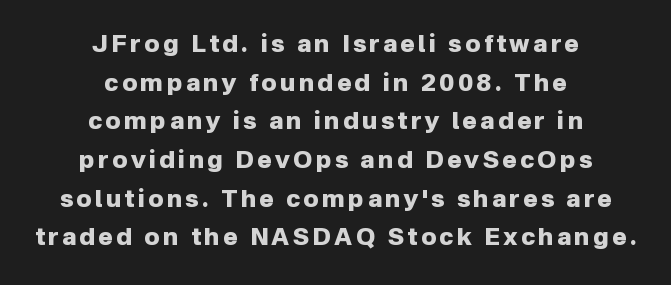
The image shows 24 px bold type, upright; set centered, normal line spacing (1.61x), not underlined.
